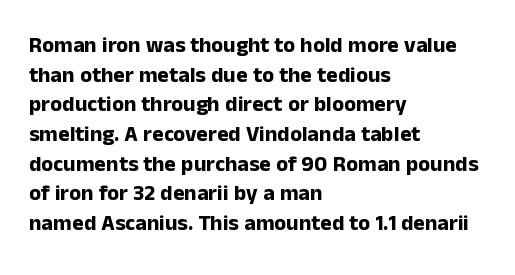
{"italic": "no", "bold": "yes", "underline": "no", "align": "left", "line_spacing": "normal", "line_spacing_ratio": 1.35, "letter_spacing": "normal", "letter_spacing_em": 0.0, "glyph_px": 22}
